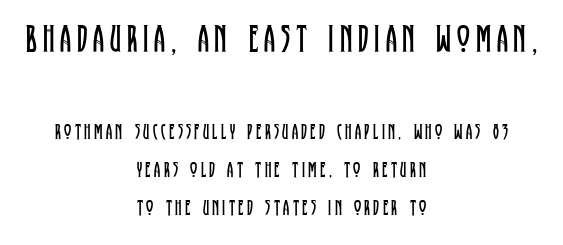
If you squint, the top block still reads clearly — it's the larger of the two. Alignment: centered. Quick note: not italic, upright. The strip under each line holds only bare page. Proportional: the letters do not fall into vertical columns.
